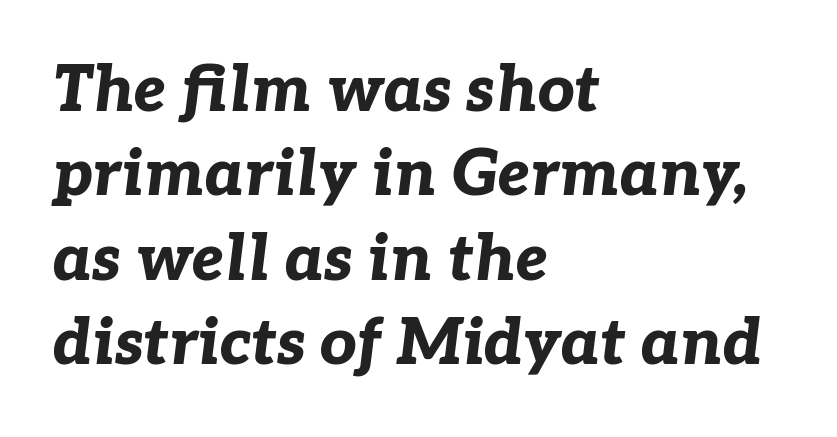
Standard letterfit; no display-style spreading of the glyphs. Think of a printed novel: that variable character pitch is what you see here. The block of text has a typical density, with ordinary space between rows. Each line starts at the same left margin while the right side varies. Does the weight exceed regular? Yes, all the way to bold. Bare-footed words on every line.
